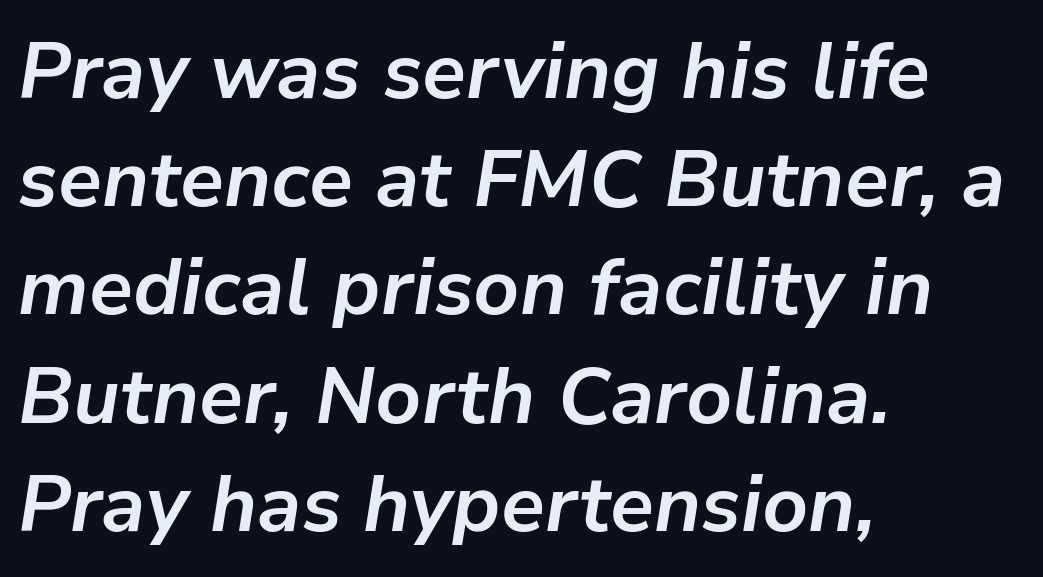
A typesetter would mark this as italic. The passage shown has conventional tracking throughout. Casual observation: everything's shoved over to the left. Letters rest on an invisible, unmarked baseline.
